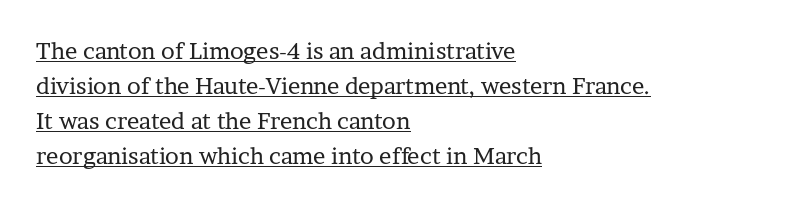
{"italic": "no", "bold": "no", "underline": "yes", "align": "left", "line_spacing": "normal", "line_spacing_ratio": 1.52, "letter_spacing": "normal", "letter_spacing_em": 0.0, "glyph_px": 23}
